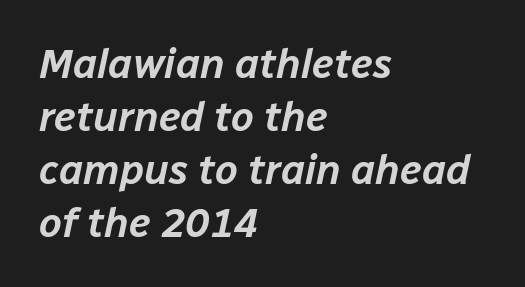
The image shows 41 px text type, italic (leaning right); set left-aligned, normal line spacing (1.29x), normal letter spacing, not underlined; low stroke contrast and a medium x-height.
